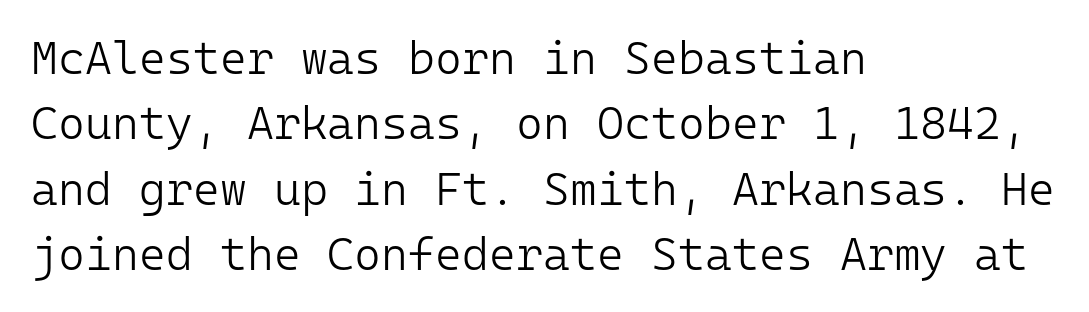
The image shows 46 px light sans-serif type, upright, monospaced; set left-aligned, normal line spacing (1.42x), normal letter spacing, not underlined; low stroke contrast and a medium x-height.
